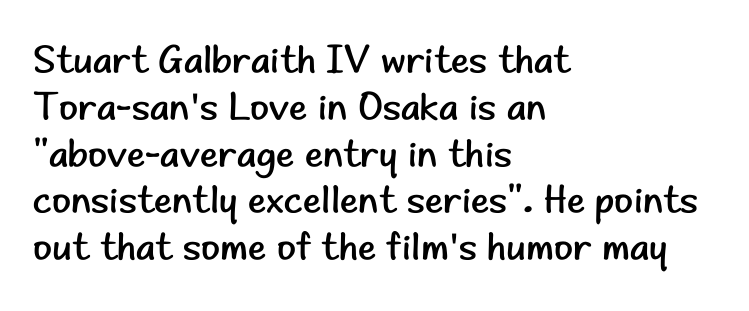
Q: Is the text bold? A: No.
Q: Is the text italic (slanted)? A: No, it is upright.
Q: Is the typeface a serif or a sans-serif typeface? A: Sans-serif.
Q: Is the text underlined? A: No.
Q: How is the paragraph aligned? A: Left-aligned.
Q: Is the spacing between letters normal or unusually wide? A: Normal.
Q: Width (condensed, normal, or wide)? A: Normal.
Q: Stroke contrast? A: Low.
Q: x-height? A: Small.
Q: Monospaced? A: No.
